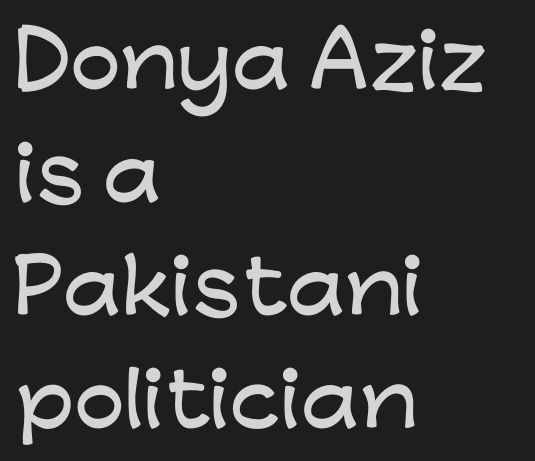
This is sans-serif lettering, the kind often seen on screens and signage. Each row of text sits above clean, open space. The typography opts for an upright posture over an oblique one. Is the block centered? No — it sits flush against the left margin. What stands out about the letter spacing? Nothing — it is the standard amount. Whoever set this chose a conventional vertical rhythm.
